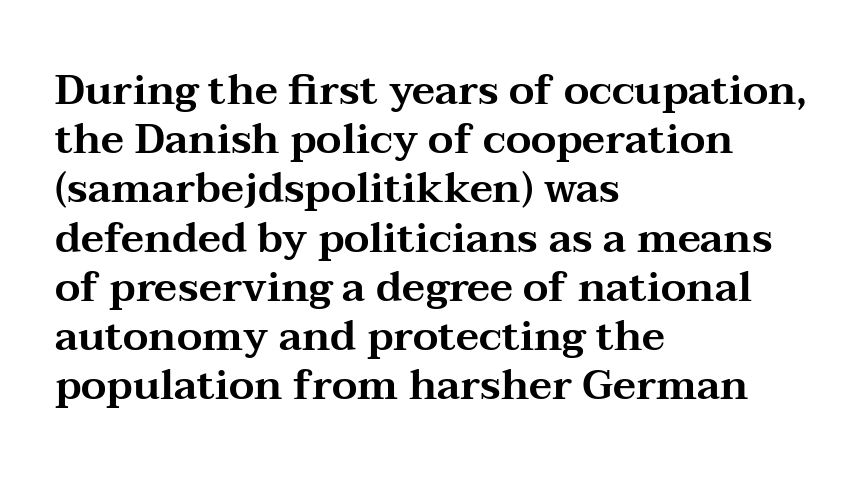
Do the characters align in a grid? No, the font is proportional. Visually the block forms a straight wall on the left and a jagged coastline on the right. No extra tracking has been applied to these lines. Style check: upright. Little horizontal feet cap the strokes, marking this as serif type.
